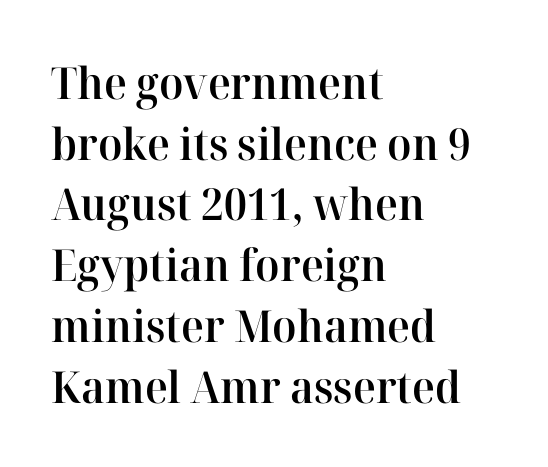
Notice the strokes are somewhat thickened but not fully heavy: this is a semibold. Every row of glyphs begins at an identical x-position on the left. In terms of letterform style, serifs are clearly present. Each letter keeps its own natural width here, so spacing adapts to shape. This block has exactly the height ordinary leading produces. Standard letterfit; no display-style spreading of the glyphs.
